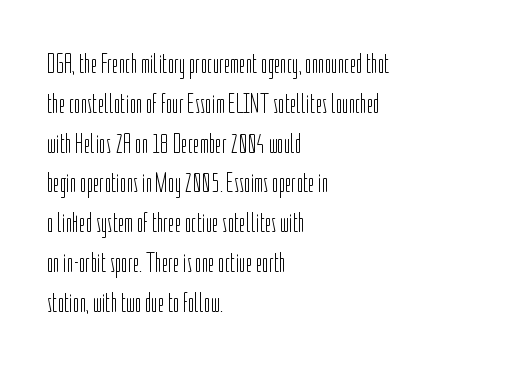
{"serif": "no", "italic": "no", "bold": "no", "weight": "light", "width": "condensed", "stroke_contrast": "low", "x_height": "medium", "monospaced": "no", "underline": "no", "align": "left", "line_spacing": "normal", "line_spacing_ratio": 1.42, "letter_spacing": "normal", "letter_spacing_em": 0.0, "glyph_px": 28}
